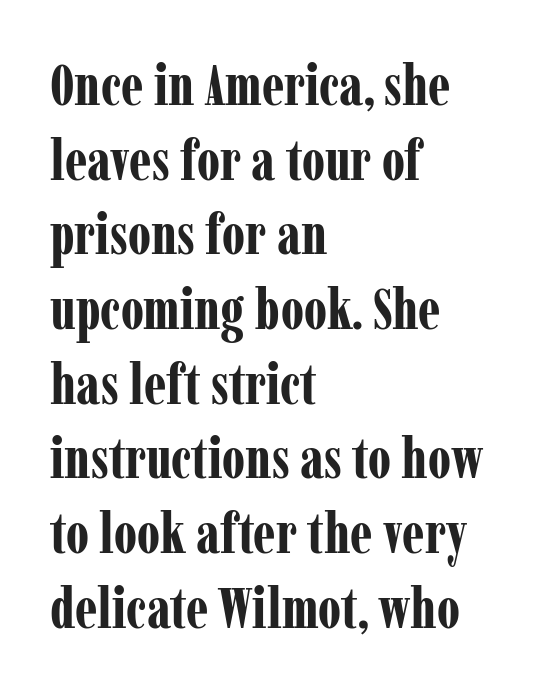
Q: Is the text bold? A: Yes.
Q: Is the text italic (slanted)? A: No, it is upright.
Q: Is the typeface a serif or a sans-serif typeface? A: Serif.
Q: Is the text underlined? A: No.
Q: How is the paragraph aligned? A: Left-aligned.
Q: Is the spacing between letters normal or unusually wide? A: Normal.
Q: Is the spacing between lines tight, normal or loose? A: Normal.
Q: Width (condensed, normal, or wide)? A: Condensed.
Q: Stroke contrast? A: Low.
Q: x-height? A: Medium.
Q: Monospaced? A: No.
